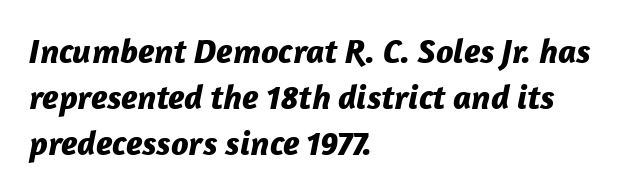
Q: Is the text bold? A: Yes.
Q: Is the text italic (slanted)? A: Yes, it leans right by about 12 degrees.
Q: Is the text underlined? A: No.
Q: How is the paragraph aligned? A: Left-aligned.
Q: Is the spacing between letters normal or unusually wide? A: Normal.
Q: Is the spacing between lines tight, normal or loose? A: Normal.
Q: Width (condensed, normal, or wide)? A: Normal.
Q: Stroke contrast? A: Low.
Q: x-height? A: Medium.
Q: Monospaced? A: No.
